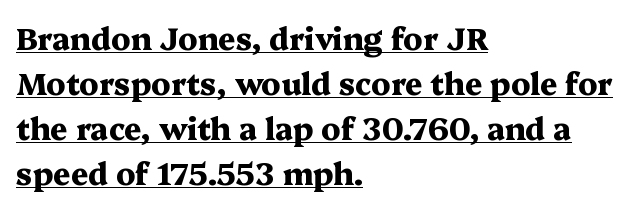
The image shows 30 px heavy, wide serif type, upright; set left-aligned, normal line spacing (1.5x), normal letter spacing, underlined; medium stroke contrast and a medium x-height.
